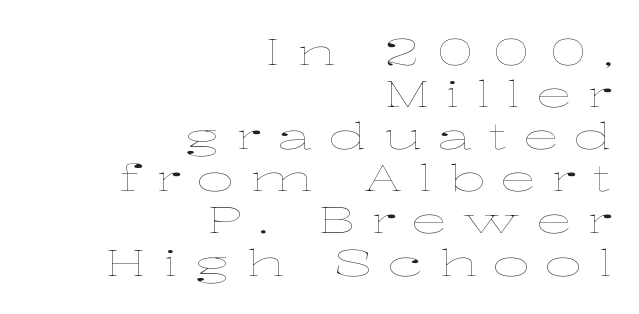
Q: Is the text bold? A: No.
Q: Is the text italic (slanted)? A: No, it is upright.
Q: Is the text underlined? A: No.
Q: How is the paragraph aligned? A: Right-aligned.
Q: Is the spacing between letters normal or unusually wide? A: Unusually wide.
Q: Width (condensed, normal, or wide)? A: Wide.
Q: Stroke contrast? A: Low.
Q: x-height? A: Medium.
Q: Monospaced? A: No.
